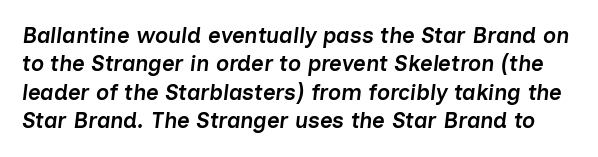
The axis of the letterforms is tilted away from vertical. Each new line begins a customary step beneath the previous one. The typesetting leans somewhat heavy: a semibold. A typesetter would call this zero additional tracking.
